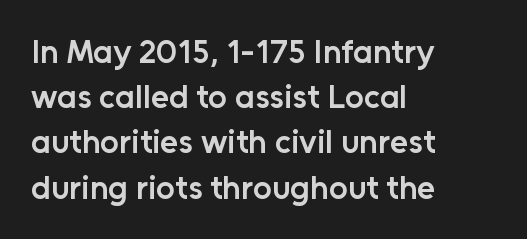
Q: Is the text bold? A: Semi-bold.
Q: Is the text italic (slanted)? A: No, it is upright.
Q: Is the typeface a serif or a sans-serif typeface? A: Sans-serif.
Q: Is the text underlined? A: No.
Q: How is the paragraph aligned? A: Left-aligned.
Q: Is the spacing between letters normal or unusually wide? A: Normal.
Q: Is the spacing between lines tight, normal or loose? A: Normal.
Q: Width (condensed, normal, or wide)? A: Normal.
Q: Stroke contrast? A: Low.
Q: x-height? A: Medium.
Q: Monospaced? A: No.
